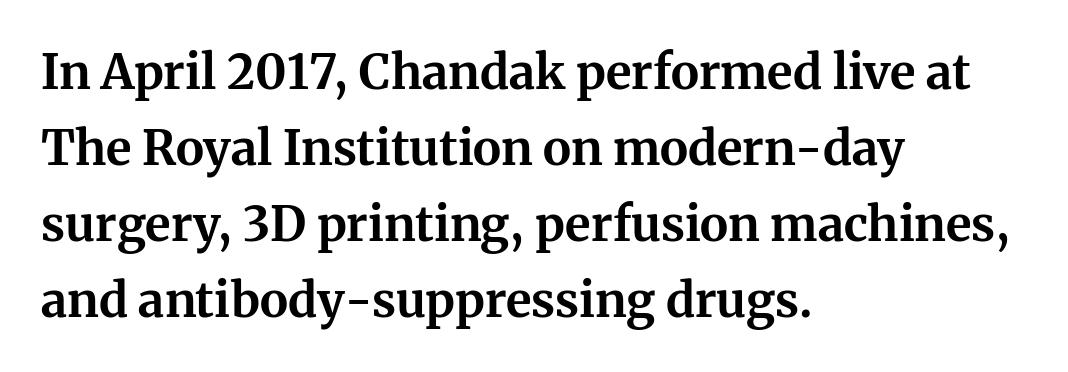
The image shows 48 px bold serif type, upright; set left-aligned, normal line spacing (1.58x), normal letter spacing, not underlined; medium stroke contrast and a medium x-height.
